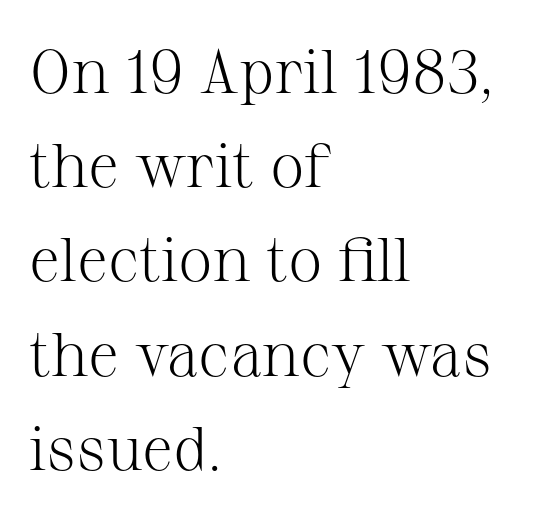
The image shows 62 px light serif type, upright; set left-aligned, normal line spacing (1.52x), normal letter spacing, not underlined; medium stroke contrast and a medium x-height.
